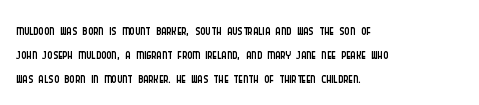
Tall strokes in this sample are plumb rather than angled. Decoration check: the copy has no underline. Words appear dense and cohesive because spacing is normal. The typesetter chose a ragged-right arrangement here.
